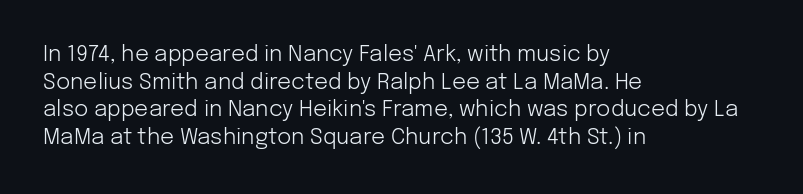
The typeface has the unassuming heft of standard copy or less. Vertical strokes here are truly vertical. A clean baseline with only descenders dipping below it. Default kerning and tracking; the words read as compact shapes.
